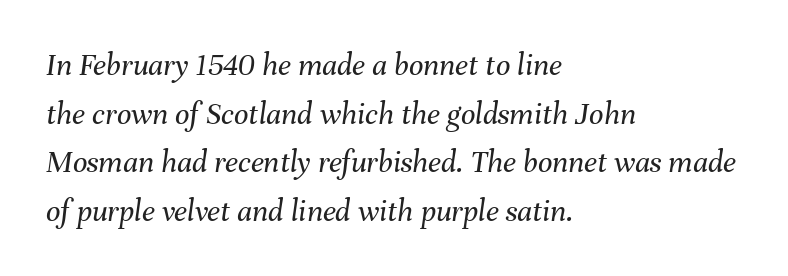
Q: Is the text bold? A: No.
Q: Is the text italic (slanted)? A: Yes, it leans right by about 8 degrees.
Q: Is the text underlined? A: No.
Q: How is the paragraph aligned? A: Left-aligned.
Q: Is the spacing between letters normal or unusually wide? A: Normal.
Q: Is the spacing between lines tight, normal or loose? A: Normal.
Q: Width (condensed, normal, or wide)? A: Normal.
Q: Stroke contrast? A: Medium.
Q: x-height? A: Medium.
Q: Monospaced? A: No.
